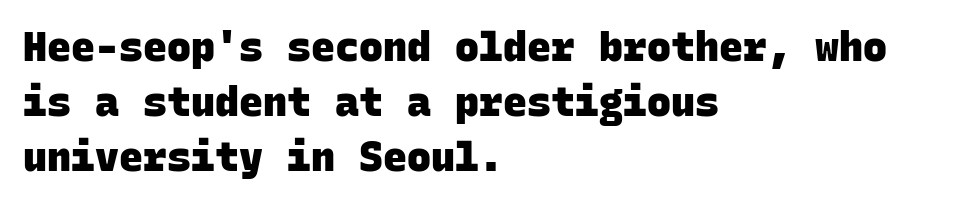
{"serif": "no", "bold": "yes", "weight": "heavy", "width": "normal", "stroke_contrast": "low", "x_height": "large", "monospaced": "yes", "underline": "no", "align": "left", "line_spacing": "normal", "line_spacing_ratio": 1.37, "letter_spacing": "normal", "letter_spacing_em": 0.0, "glyph_px": 40}
